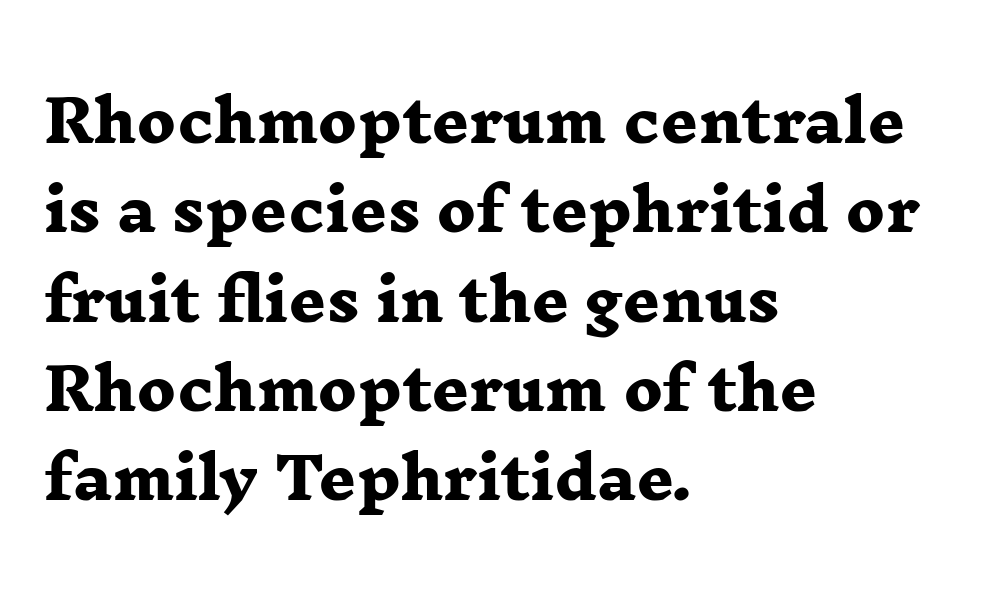
The image shows 58 px heavy, wide serif type; set left-aligned, normal line spacing (1.54x), normal letter spacing, not underlined; low stroke contrast and a medium x-height.
